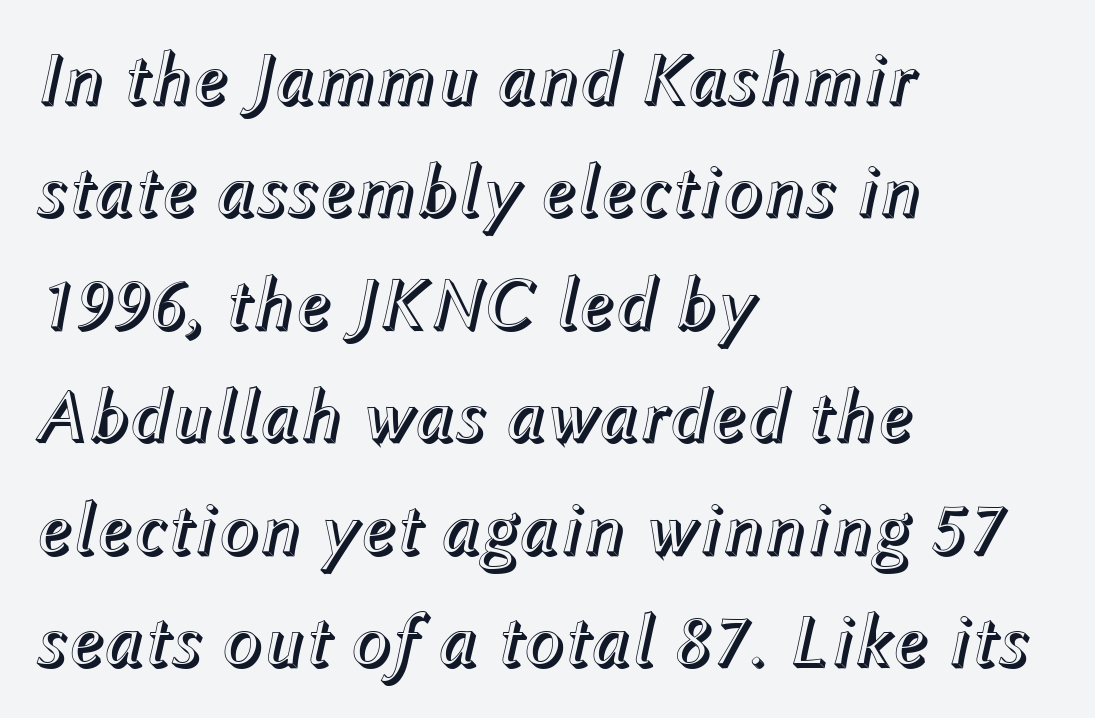
The image shows 75 px text type, italic (leaning right); set left-aligned, normal line spacing (1.5x), normal letter spacing, not underlined; a medium x-height.
